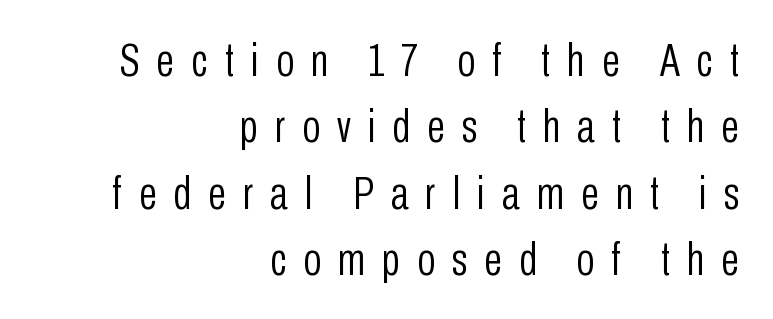
{"serif": "no", "italic": "no", "bold": "no", "weight": "light", "width": "condensed", "stroke_contrast": "low", "x_height": "medium", "monospaced": "no", "underline": "no", "align": "right", "line_spacing": "normal", "line_spacing_ratio": 1.41, "letter_spacing": "wide", "letter_spacing_em": 0.36, "glyph_px": 47}
